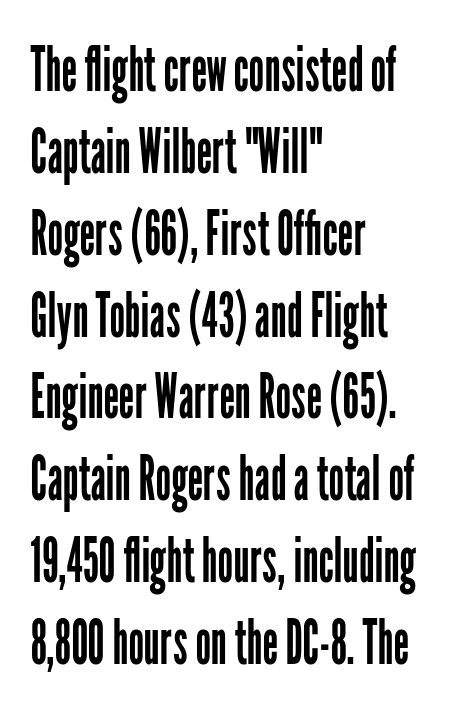
The font's upright variant was chosen for this text. The text block is weighted toward the left margin, trailing off unevenly rightward. Classification — sans serif. The font sits on the lighter half of the weight spectrum, regular included.
